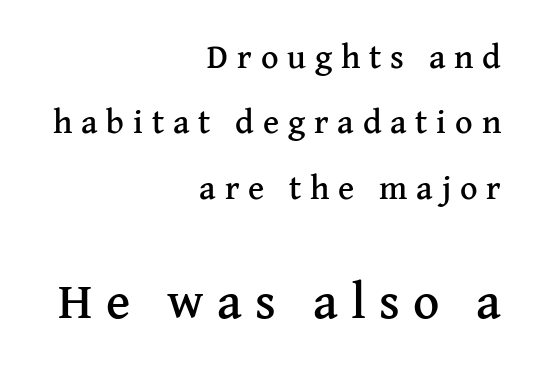
Q: Is the text italic (slanted)? A: No, it is upright.
Q: Is the typeface a serif or a sans-serif typeface? A: Serif.
Q: Is the text underlined? A: No.
Q: How is the paragraph aligned? A: Right-aligned.
Q: Is the spacing between letters normal or unusually wide? A: Unusually wide.
Q: Is the spacing between lines tight, normal or loose? A: Loose.
Q: Which block of text is set in a larger size, the first (top) or the second (bottom)? A: The second (bottom) one.
Q: Width (condensed, normal, or wide)? A: Normal.
Q: Stroke contrast? A: Medium.
Q: x-height? A: Medium.
Q: Monospaced? A: No.
